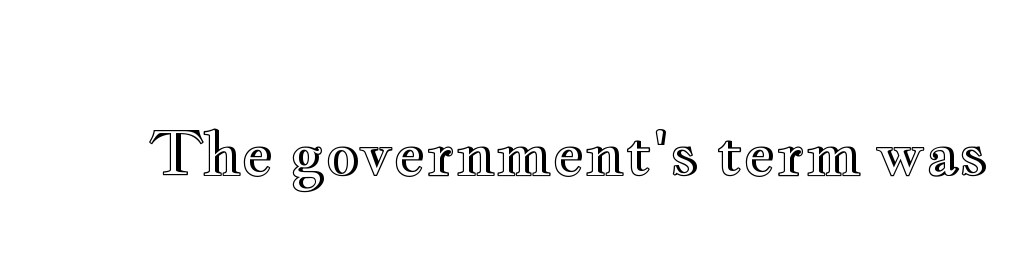
Q: Is the text italic (slanted)? A: No, it is upright.
Q: Is the text underlined? A: No.
Q: Is the spacing between letters normal or unusually wide? A: Normal.
Q: Width (condensed, normal, or wide)? A: Wide.
Q: x-height? A: Small.
Q: Monospaced? A: No.
